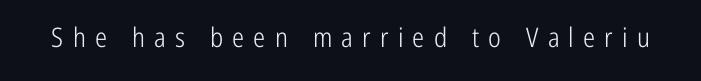
{"italic": "no", "bold": "no", "underline": "no", "letter_spacing": "wide", "letter_spacing_em": 0.34, "glyph_px": 27}
